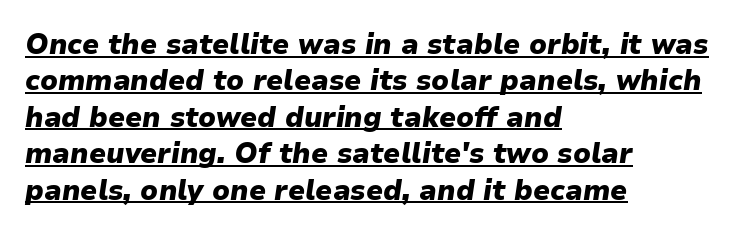
The characters look thick and weighty, a clear bold. The rag falls on the right side of this text block. Do the characters align in a grid? No, the font is proportional. The sample's only ornament is a line tracing under the words. The space between consecutive lines is moderate. Tracking here is standard; glyphs follow each other at the usual distance.
